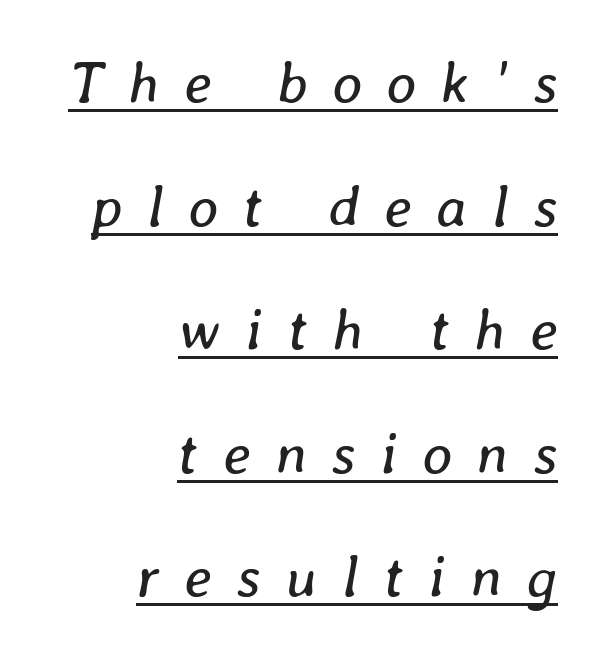
A typographer would call this underscored text. The face used here is proportionally spaced, like ordinary book or web type. Widely set lines give the paragraph a tall, airy silhouette. Between one letter and the next there's a generous, obvious gap.
